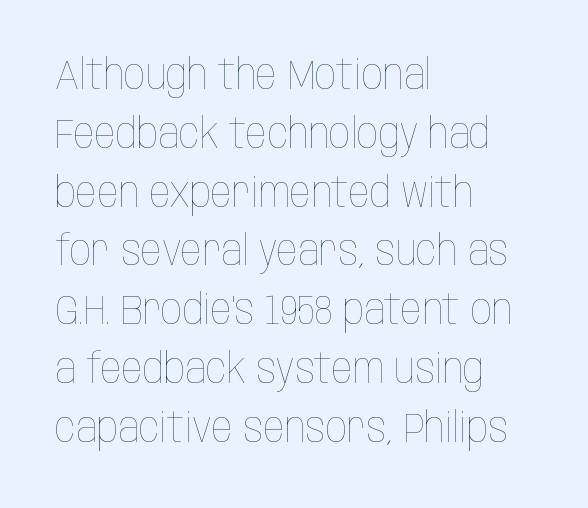
{"italic": "no", "bold": "no", "weight": "thin", "width": "condensed", "stroke_contrast": "low", "x_height": "large", "monospaced": "no", "underline": "no", "align": "left", "line_spacing": "normal", "line_spacing_ratio": 1.4, "letter_spacing": "normal", "letter_spacing_em": 0.0, "glyph_px": 42}
